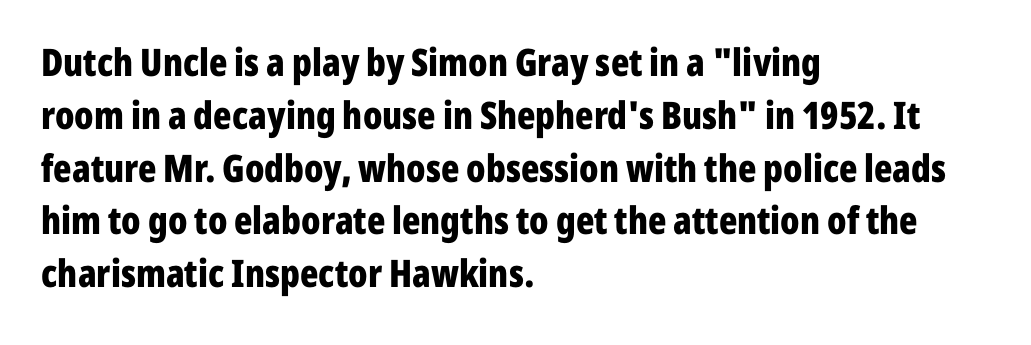
Q: Is the text bold? A: Yes.
Q: Is the text italic (slanted)? A: No, it is upright.
Q: Is the typeface a serif or a sans-serif typeface? A: Sans-serif.
Q: Is the text underlined? A: No.
Q: How is the paragraph aligned? A: Left-aligned.
Q: Is the spacing between letters normal or unusually wide? A: Normal.
Q: Is the spacing between lines tight, normal or loose? A: Normal.
Q: Width (condensed, normal, or wide)? A: Condensed.
Q: Stroke contrast? A: Low.
Q: x-height? A: Medium.
Q: Monospaced? A: No.
